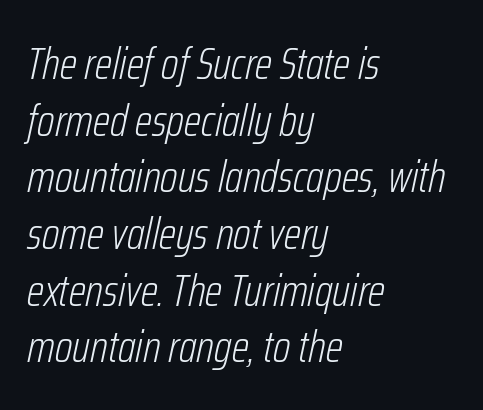
Letter spacing: default. Tall strokes in this sample are angled rather than plumb. Regarding leading, the lines here are spaced in the standard way. Every row of glyphs begins at an identical x-position on the left. Honestly, there is no underline to notice here at all.
